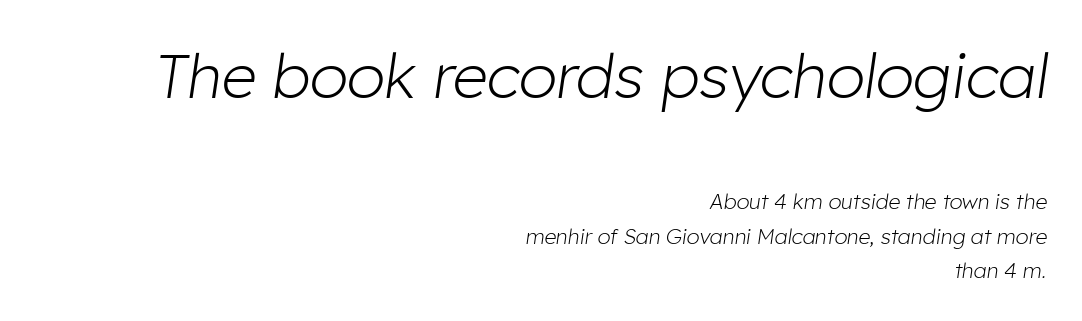
Q: Is the text bold? A: No.
Q: Is the text italic (slanted)? A: Yes, it leans right by about 8 degrees.
Q: Is the text underlined? A: No.
Q: How is the paragraph aligned? A: Right-aligned.
Q: Is the spacing between letters normal or unusually wide? A: Normal.
Q: Is the spacing between lines tight, normal or loose? A: Normal.
Q: Which block of text is set in a larger size, the first (top) or the second (bottom)? A: The first (top) one.
Q: Width (condensed, normal, or wide)? A: Normal.
Q: Stroke contrast? A: Low.
Q: x-height? A: Medium.
Q: Monospaced? A: No.
